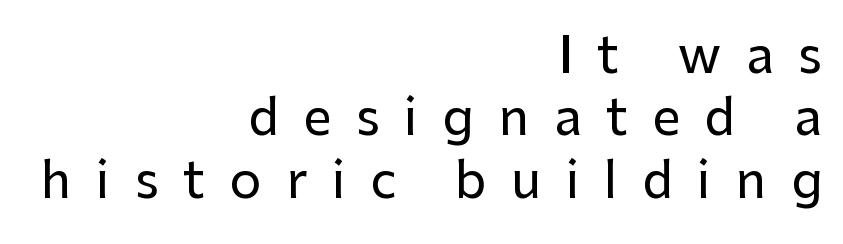
{"serif": "no", "italic": "no", "width": "normal", "stroke_contrast": "low", "x_height": "medium", "monospaced": "no", "underline": "no", "align": "right", "line_spacing": "normal", "line_spacing_ratio": 1.25, "letter_spacing": "wide", "letter_spacing_em": 0.49, "glyph_px": 50}
